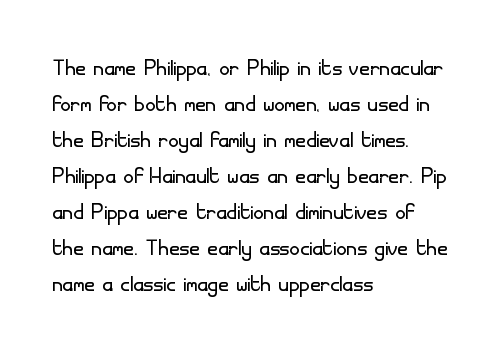
Spacing between characters is what you'd get straight out of the box. This rendering uses left alignment, leaving the right contour irregular. Font category for this specimen: sans-serif. This rendering features lettering with no underline.
